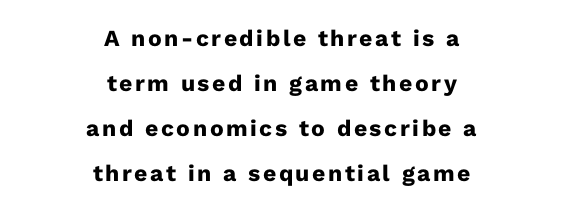
{"italic": "no", "bold": "yes", "underline": "no", "align": "center", "line_spacing": "loose", "line_spacing_ratio": 1.96, "glyph_px": 23}
